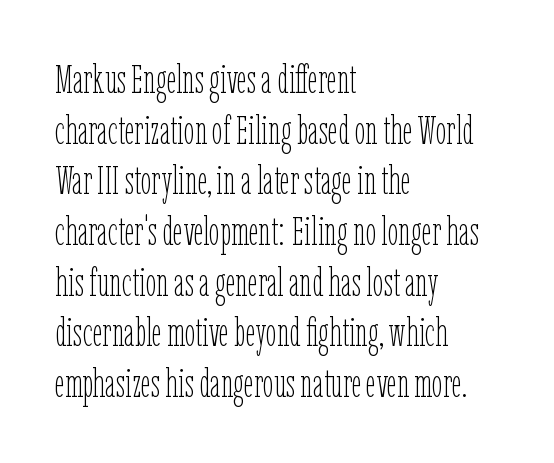
This is not heavy type; no bold has been used. Visually the block forms a straight wall on the left and a jagged coastline on the right. Default kerning and tracking; the words read as compact shapes. Nobody drew a line under any word here.
